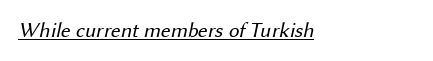
{"bold": "no", "underline": "yes", "align": "left", "letter_spacing": "normal", "letter_spacing_em": 0.0, "glyph_px": 21}
